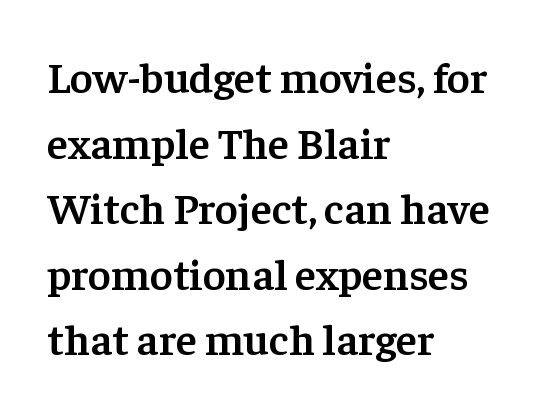
Unlike a clean sans, this face finishes its strokes with serifs. Each row of text sits above clean, open space. The block of text has a typical density, with ordinary space between rows. The paragraph shown leans on its left margin. A bit beefed up — I'd call it semibold rather than bold.
